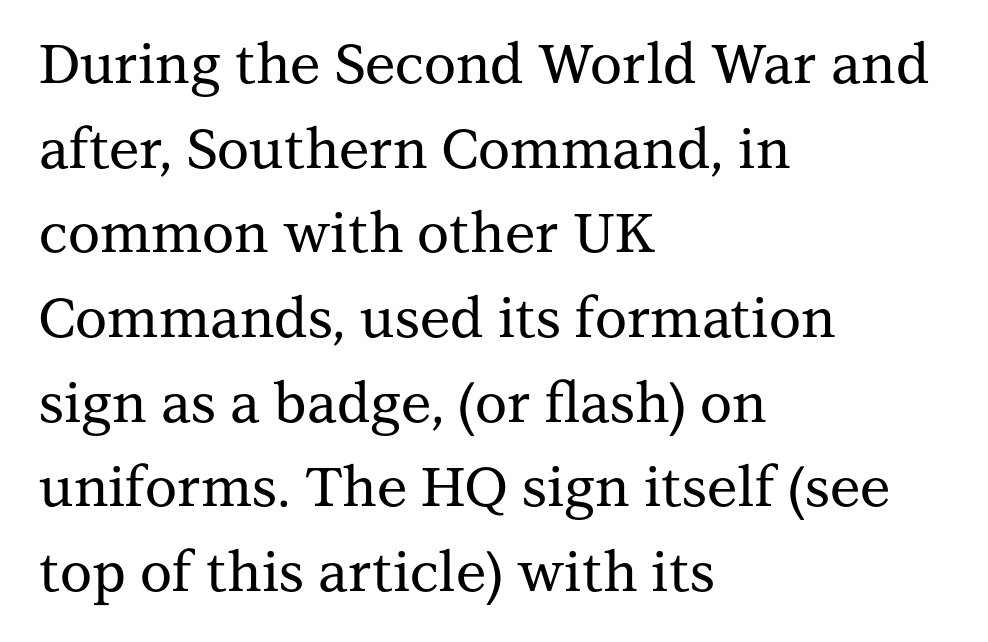
The image shows 55 px serif type, upright; set left-aligned, normal line spacing (1.54x), normal letter spacing, not underlined; medium stroke contrast and a medium x-height.
